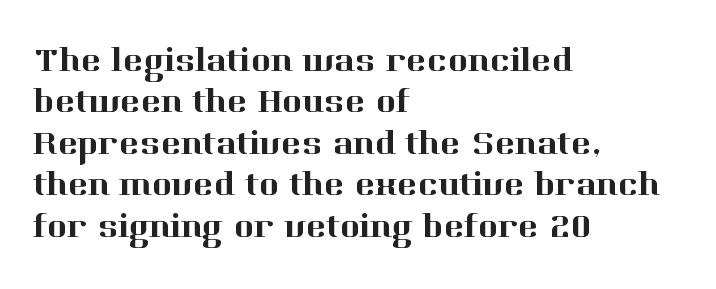
{"serif": "yes", "italic": "no", "width": "normal", "stroke_contrast": "high", "x_height": "medium", "monospaced": "no", "underline": "no", "align": "left", "line_spacing_ratio": 1.22, "letter_spacing": "normal", "letter_spacing_em": 0.0, "glyph_px": 34}
